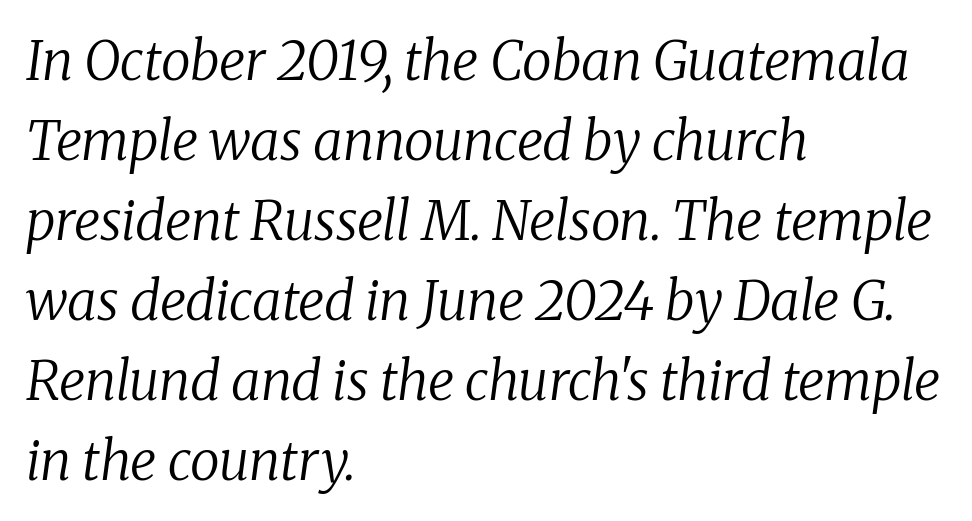
Q: Is the text bold? A: No.
Q: Is the text italic (slanted)? A: Yes, it leans right by about 8 degrees.
Q: Is the typeface a serif or a sans-serif typeface? A: Serif.
Q: Is the text underlined? A: No.
Q: How is the paragraph aligned? A: Left-aligned.
Q: Is the spacing between letters normal or unusually wide? A: Normal.
Q: Is the spacing between lines tight, normal or loose? A: Normal.
Q: Width (condensed, normal, or wide)? A: Normal.
Q: Stroke contrast? A: Low.
Q: x-height? A: Medium.
Q: Monospaced? A: No.
